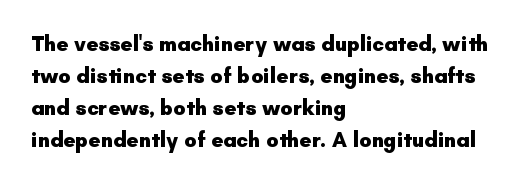
Q: Is the text bold? A: Yes.
Q: Is the text italic (slanted)? A: No, it is upright.
Q: Is the text underlined? A: No.
Q: How is the paragraph aligned? A: Left-aligned.
Q: Is the spacing between letters normal or unusually wide? A: Normal.
Q: Is the spacing between lines tight, normal or loose? A: Normal.
